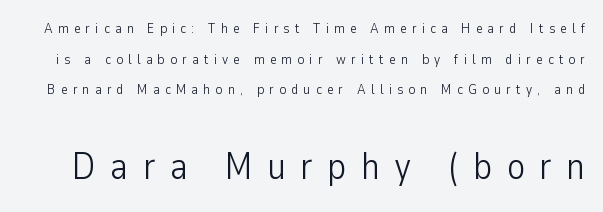
The typesetting does not lean heavy: it is not bold. Leading: increased. Honestly, there is no underline to notice here at all. Size contrast runs from small at the top to large at the bottom. Quick note: not italic, upright. This rendering widens character spacing well past its baseline value.
